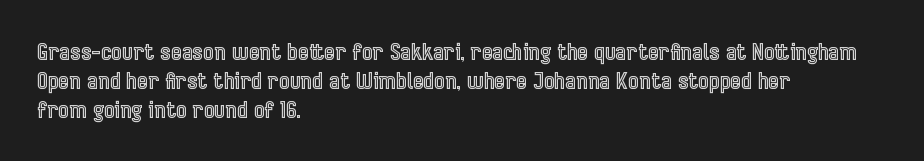
Posture: straight, roman, zero tilt. The passage shown is not underscored anywhere. The rendering anchors every line to the left-hand side. The gaps between neighbouring characters are ordinary and unremarkable.
